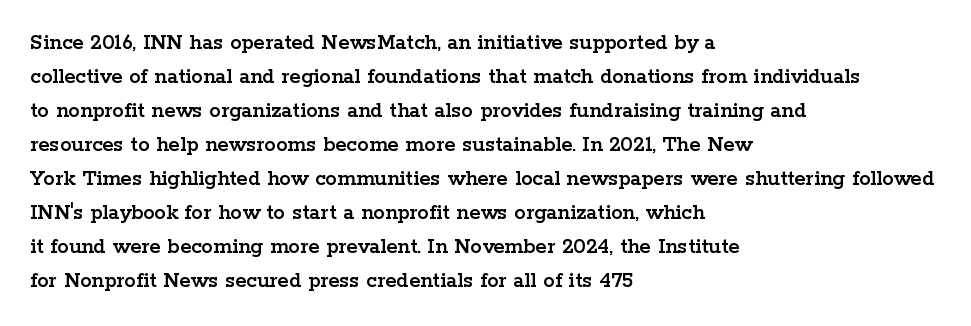
{"italic": "no", "underline": "no", "align": "left", "line_spacing": "normal", "line_spacing_ratio": 1.48, "letter_spacing": "normal", "letter_spacing_em": 0.0, "glyph_px": 23}
